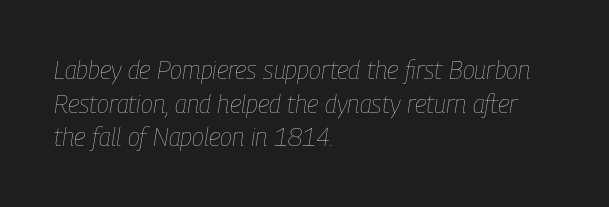
The image shows 25 px text type, italic (leaning right); set left-aligned, normal line spacing (1.35x), normal letter spacing, not underlined.
